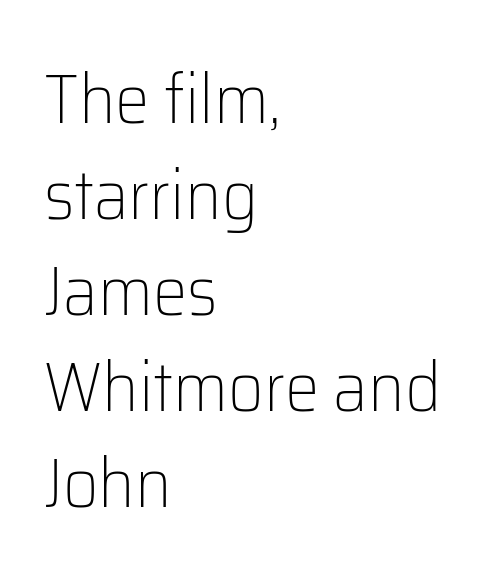
Short and long lines alike share a common starting point at left. Words float on clear page, feet unadorned. Reading down the column, the eye jumps a familiar distance to each next line. The letters stand straight up with perfectly vertical stems. Nothing heavy about these letters — not bold at all.
